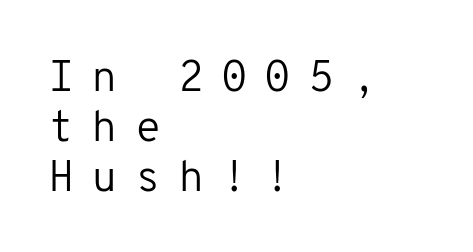
The image shows 43 px regular-weight sans-serif type, upright, monospaced; set left-aligned, line spacing 1.16x, unusually wide letter spacing (+0.39 em), not underlined; low stroke contrast and a medium x-height.
